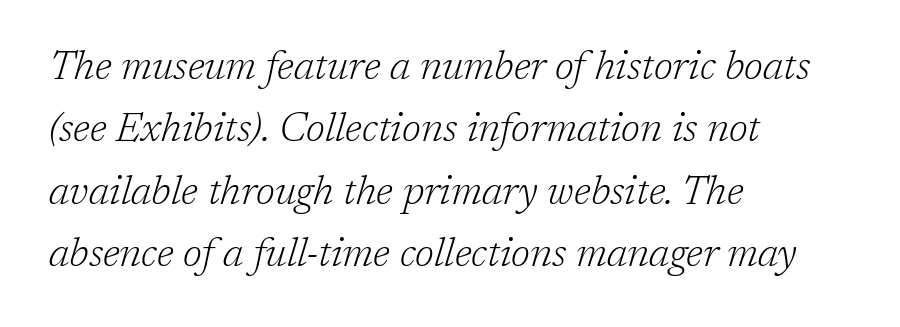
Q: Is the text bold? A: No.
Q: Is the text italic (slanted)? A: Yes, it leans right by about 17 degrees.
Q: Is the typeface a serif or a sans-serif typeface? A: Serif.
Q: Is the text underlined? A: No.
Q: How is the paragraph aligned? A: Left-aligned.
Q: Is the spacing between letters normal or unusually wide? A: Normal.
Q: Is the spacing between lines tight, normal or loose? A: Normal.
Q: Width (condensed, normal, or wide)? A: Normal.
Q: Stroke contrast? A: Low.
Q: x-height? A: Medium.
Q: Monospaced? A: No.
